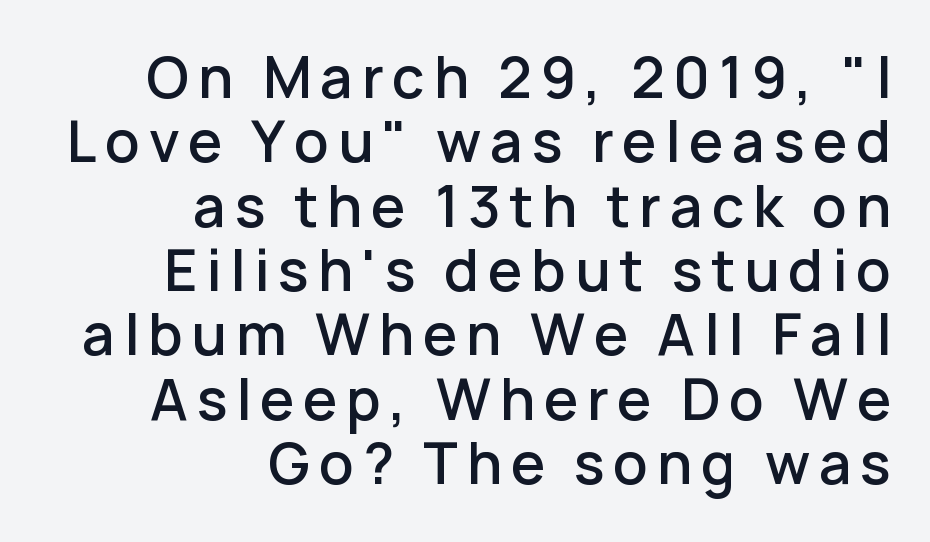
The image shows 55 px semibold sans-serif type, upright; set right-aligned, line spacing 1.17x, not underlined; low stroke contrast and a medium x-height.
